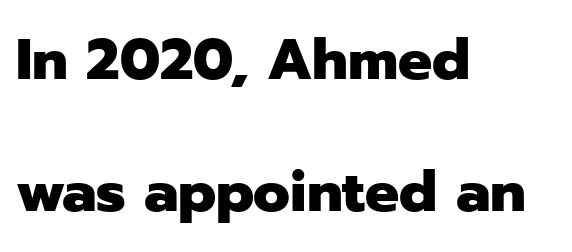
Q: Is the text bold? A: Yes.
Q: Is the text italic (slanted)? A: No, it is upright.
Q: Is the typeface a serif or a sans-serif typeface? A: Sans-serif.
Q: Is the text underlined? A: No.
Q: How is the paragraph aligned? A: Left-aligned.
Q: Is the spacing between letters normal or unusually wide? A: Normal.
Q: Is the spacing between lines tight, normal or loose? A: Loose.
Q: Width (condensed, normal, or wide)? A: Normal.
Q: Stroke contrast? A: Low.
Q: x-height? A: Medium.
Q: Monospaced? A: No.
